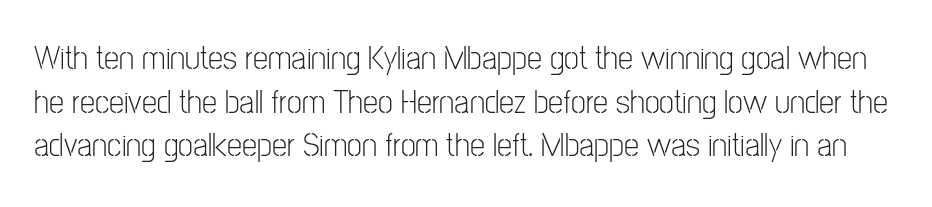
{"serif": "no", "italic": "no", "bold": "no", "weight": "light", "width": "condensed", "stroke_contrast": "low", "x_height": "medium", "monospaced": "no", "underline": "no", "line_spacing": "normal", "line_spacing_ratio": 1.28, "letter_spacing": "normal", "letter_spacing_em": 0.0, "glyph_px": 34}
